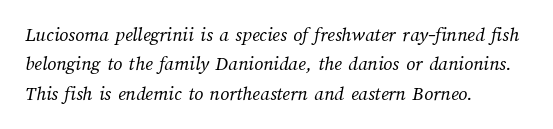
{"bold": "no", "underline": "no", "align": "left", "line_spacing": "normal", "line_spacing_ratio": 1.47, "letter_spacing": "normal", "letter_spacing_em": 0.0, "glyph_px": 20}
